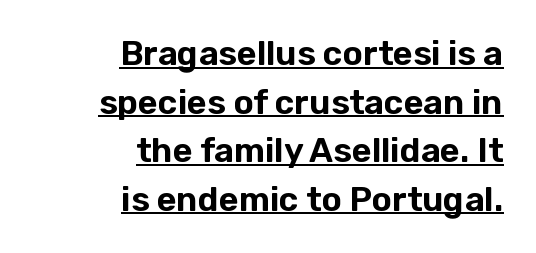
Characters remain perfectly vertical along every line. These lines are set flush right with a ragged left edge. In terms of leading, this rendering sits right in the middle. You can tell from the bare stems that sans-serif type was used. Standard letterfit; no display-style spreading of the glyphs.
